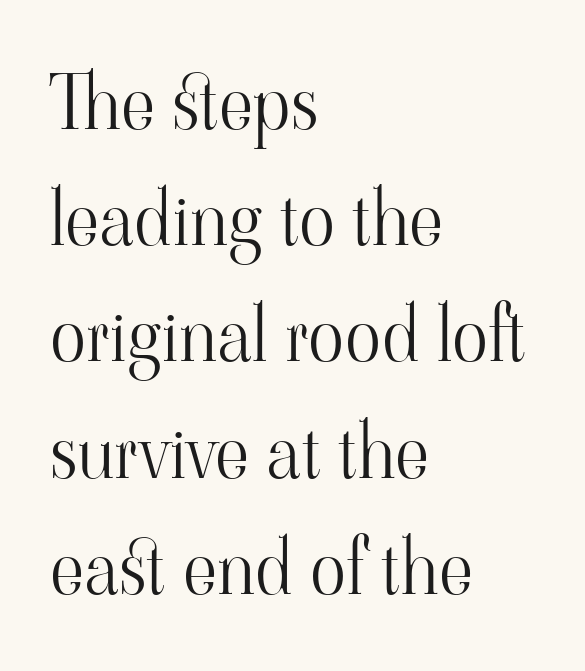
Whoever set this chose a conventional vertical rhythm. Every stem runs plumb, perpendicular to the baseline. Unmarked baselines from the first word to the last. The tracking reads as untouched default to a designer's eye. The face used here is seriffed, in the tradition of book romans. Casual observation: everything's shoved over to the left.
